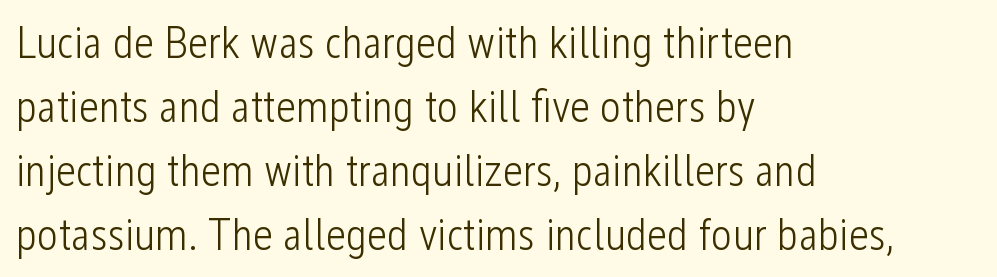
The image shows 45 px light, condensed sans-serif type, upright; set left-aligned, normal line spacing (1.42x), normal letter spacing, not underlined; low stroke contrast and a medium x-height.
